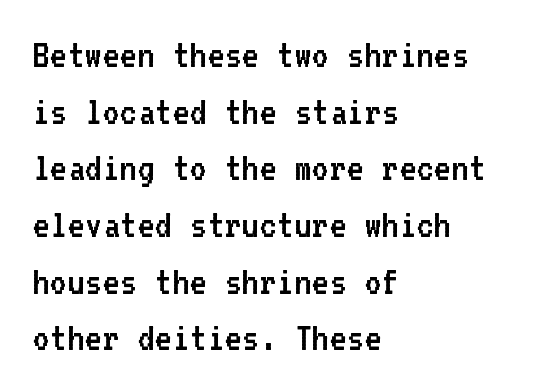
Q: Is the text bold? A: No.
Q: Is the text italic (slanted)? A: No, it is upright.
Q: Is the typeface a serif or a sans-serif typeface? A: Sans-serif.
Q: Is the text underlined? A: No.
Q: How is the paragraph aligned? A: Left-aligned.
Q: Is the spacing between letters normal or unusually wide? A: Normal.
Q: Is the spacing between lines tight, normal or loose? A: Normal.
Q: Width (condensed, normal, or wide)? A: Normal.
Q: Stroke contrast? A: Low.
Q: x-height? A: Medium.
Q: Monospaced? A: Yes.
